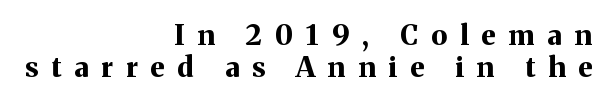
The image shows 28 px bold serif type, upright; set right-aligned, line spacing 1.16x, unusually wide letter spacing (+0.46 em), not underlined; medium stroke contrast and a medium x-height.
